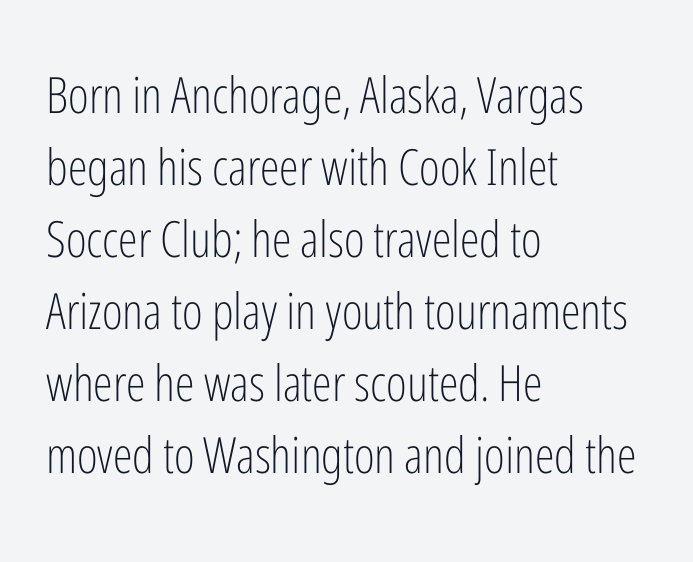
{"serif": "no", "italic": "no", "bold": "no", "weight": "light", "width": "condensed", "stroke_contrast": "low", "x_height": "medium", "monospaced": "no", "underline": "no", "align": "left", "line_spacing": "normal", "line_spacing_ratio": 1.44, "letter_spacing": "normal", "letter_spacing_em": 0.0, "glyph_px": 50}
